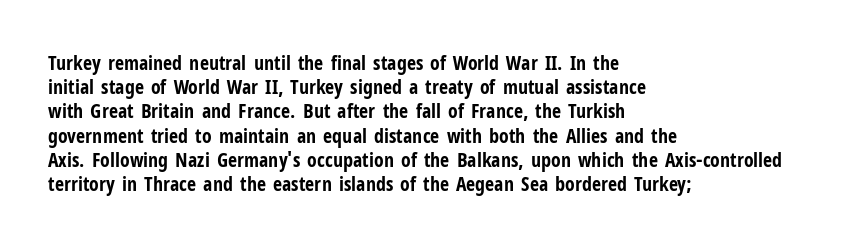
Q: Is the text bold? A: Yes.
Q: Is the text italic (slanted)? A: No, it is upright.
Q: Is the text underlined? A: No.
Q: How is the paragraph aligned? A: Left-aligned.
Q: Is the spacing between letters normal or unusually wide? A: Normal.
